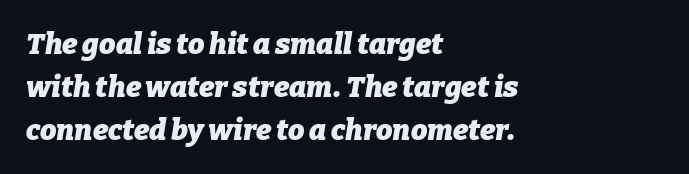
Q: Is the text bold? A: Yes.
Q: Is the text italic (slanted)? A: Yes, it leans right by about 9 degrees.
Q: Is the text underlined? A: No.
Q: How is the paragraph aligned? A: Left-aligned.
Q: Is the spacing between letters normal or unusually wide? A: Normal.
Q: Is the spacing between lines tight, normal or loose? A: Normal.
Q: Width (condensed, normal, or wide)? A: Normal.
Q: Stroke contrast? A: Low.
Q: x-height? A: Medium.
Q: Monospaced? A: No.
